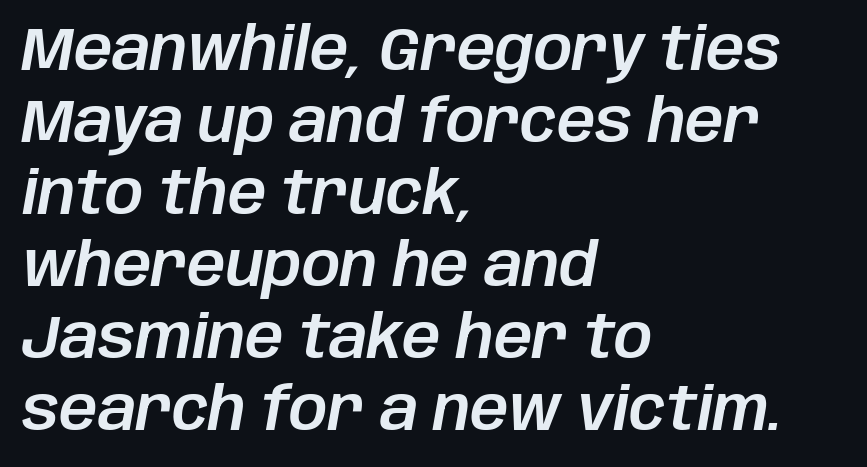
Rendered with sloped, italic letterforms. Does the copy run flush right? No — it runs flush left. The tracking reads as untouched default to a designer's eye. This sample has the flowing, uneven cadence of proportional lettering. Words float on clear page, feet unadorned.
